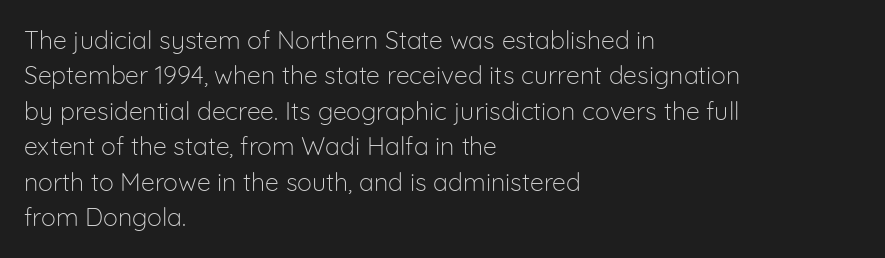
{"italic": "no", "bold": "no", "underline": "no", "align": "left", "line_spacing": "normal", "line_spacing_ratio": 1.42, "letter_spacing": "normal", "letter_spacing_em": 0.0, "glyph_px": 25}
